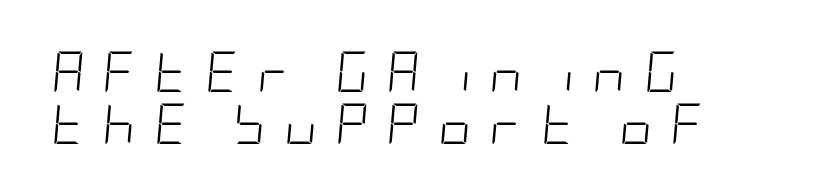
{"italic": "yes", "lean": "right", "slant_degrees": 5, "bold": "no", "weight": "light", "width": "condensed", "stroke_contrast": "low", "x_height": "large", "underline": "no", "align": "left", "line_spacing": "normal", "line_spacing_ratio": 1.3, "letter_spacing": "wide", "letter_spacing_em": 0.47, "glyph_px": 40}
